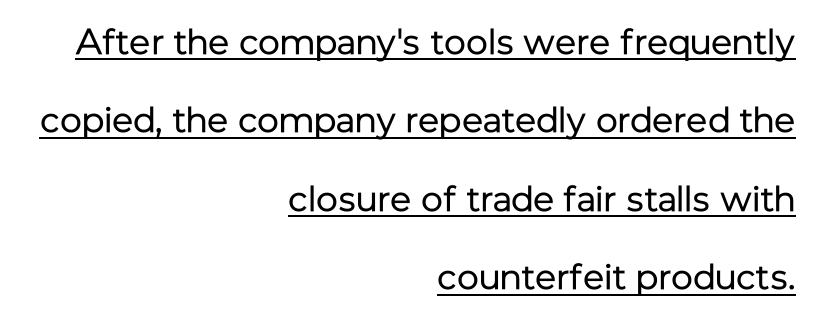
{"serif": "no", "italic": "no", "bold": "no", "weight": "regular", "width": "normal", "stroke_contrast": "low", "x_height": "medium", "monospaced": "no", "underline": "yes", "align": "right", "line_spacing": "loose", "line_spacing_ratio": 2.18, "letter_spacing": "normal", "letter_spacing_em": 0.0, "glyph_px": 36}
